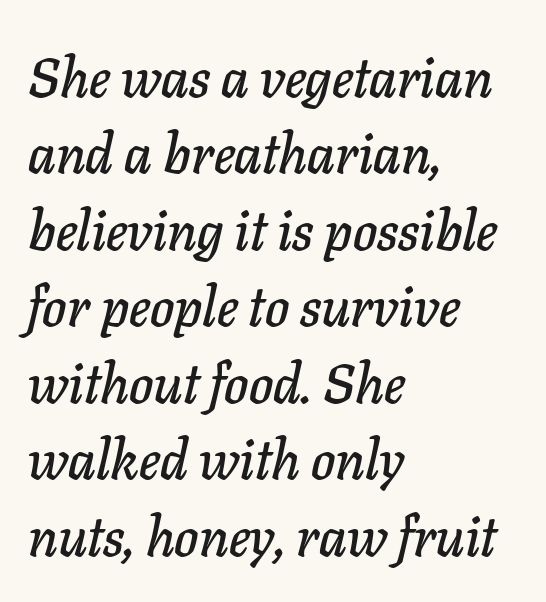
The image shows 55 px text type, italic (leaning right); set left-aligned, normal line spacing (1.39x), normal letter spacing, not underlined; low stroke contrast and a medium x-height.
